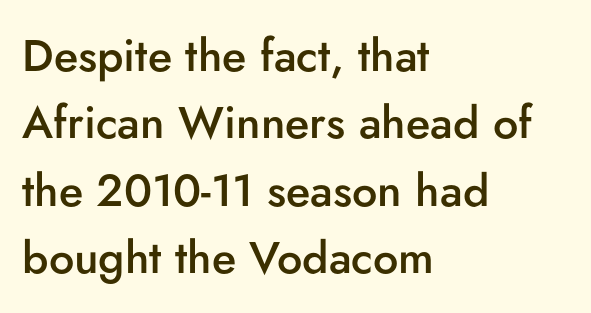
The image shows 45 px semibold sans-serif type, upright; set left-aligned, normal line spacing (1.5x), normal letter spacing, not underlined; low stroke contrast and a small x-height.
